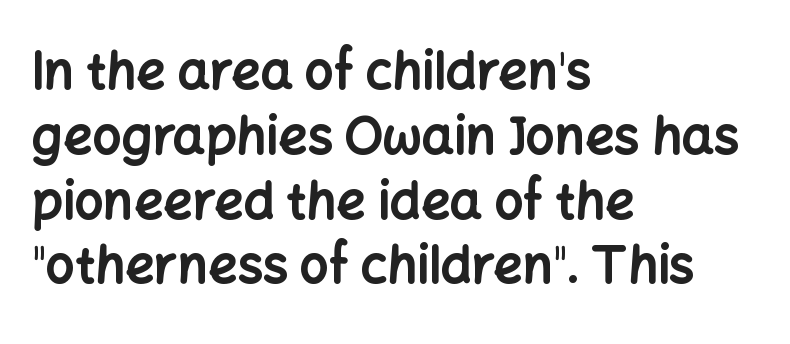
Spacing verdict: proportional, widths tailored to each character. Letters rest on an invisible, unmarked baseline. This sample is left-justified, so line endings fall wherever the words run out. Horizontal bands of white between lines are of average thickness. Unlike italic type, these characters show no tilt at all.
